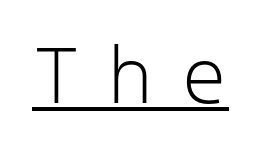
The image shows 80 px light sans-serif type, upright, monospaced; set unusually wide letter spacing (+0.34 em), underlined; low stroke contrast and a medium x-height.
